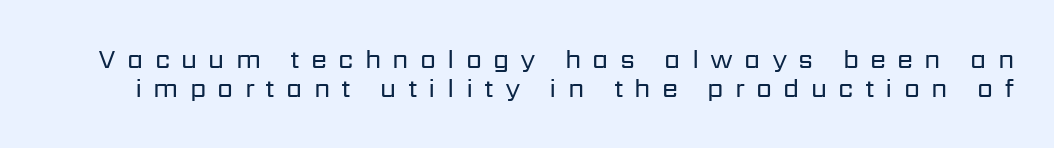
The image shows 26 px text type, upright; set tight line spacing (1.13x), unusually wide letter spacing (+0.43 em), not underlined.
